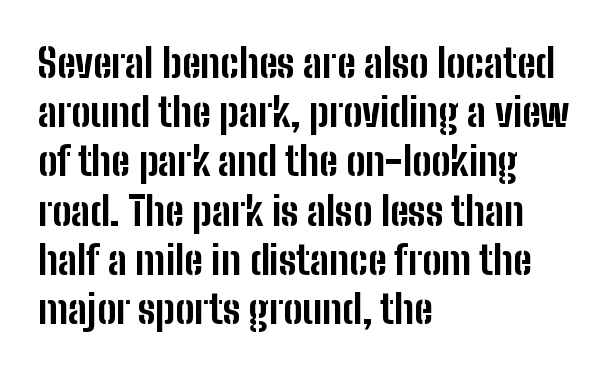
The passage shown is typed in a proportional face where columns would drift. Is the block centered? No — it sits flush against the left margin. The letters stand upright; this is a roman face. Is this a sans? Yes — the strokes have no serifs.
